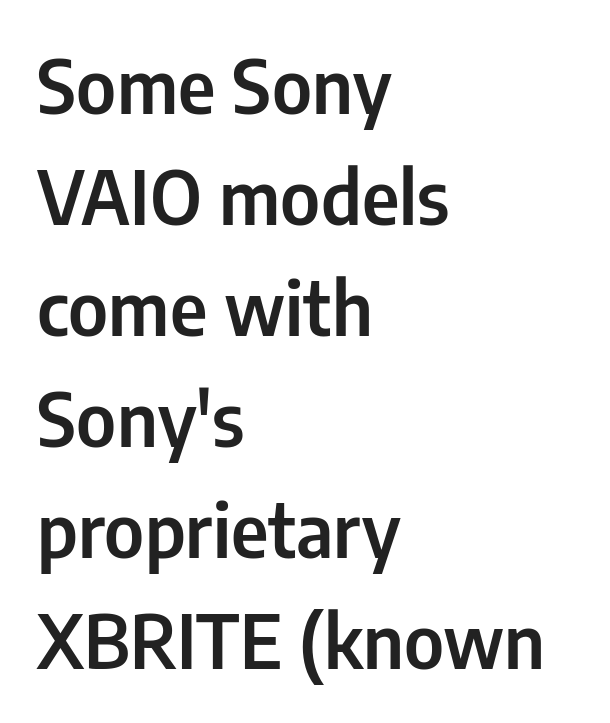
The image shows 74 px condensed sans-serif type, upright; set left-aligned, normal line spacing (1.5x), normal letter spacing, not underlined; low stroke contrast and a medium x-height.
